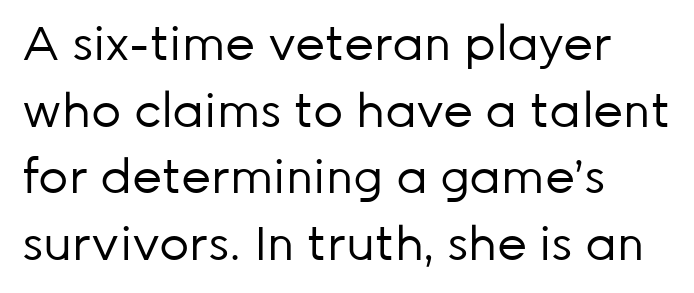
{"serif": "no", "italic": "no", "bold": "no", "weight": "regular", "width": "normal", "stroke_contrast": "low", "x_height": "medium", "monospaced": "no", "underline": "no", "align": "left", "line_spacing": "normal", "line_spacing_ratio": 1.42, "letter_spacing": "normal", "letter_spacing_em": 0.0, "glyph_px": 47}
